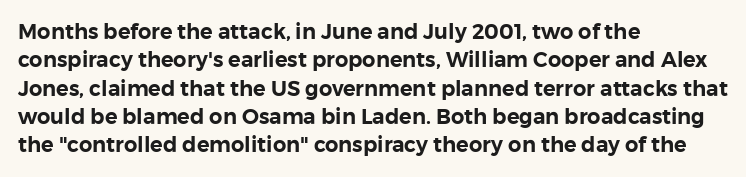
Q: Is the text italic (slanted)? A: No, it is upright.
Q: Is the text underlined? A: No.
Q: How is the paragraph aligned? A: Left-aligned.
Q: Is the spacing between letters normal or unusually wide? A: Normal.
Q: Is the spacing between lines tight, normal or loose? A: Normal.
